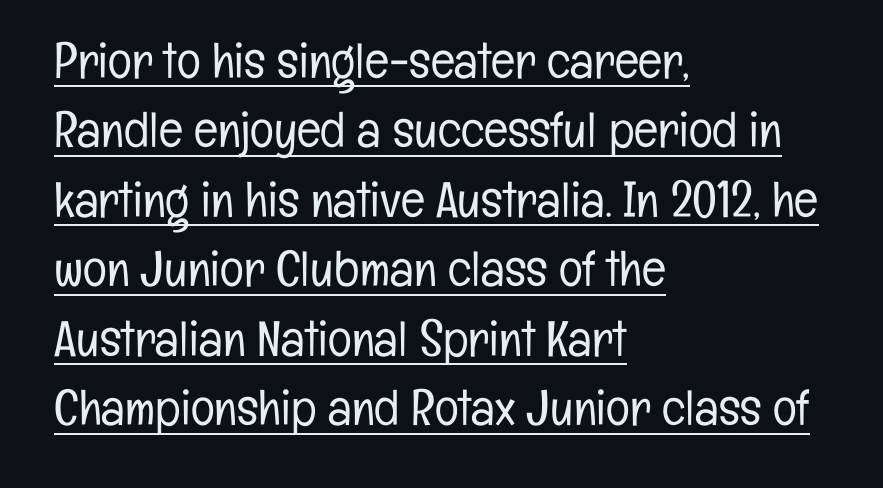
{"serif": "no", "italic": "no", "bold": "no", "weight": "light", "width": "condensed", "stroke_contrast": "low", "x_height": "medium", "monospaced": "no", "underline": "yes", "align": "left", "line_spacing": "normal", "line_spacing_ratio": 1.39, "letter_spacing": "normal", "letter_spacing_em": 0.0, "glyph_px": 50}
